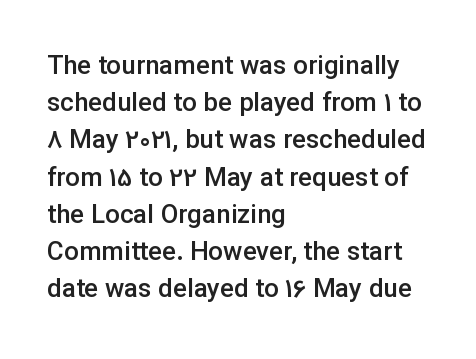
Q: Is the text bold? A: Semi-bold.
Q: Is the text italic (slanted)? A: No, it is upright.
Q: Is the text underlined? A: No.
Q: How is the paragraph aligned? A: Left-aligned.
Q: Is the spacing between letters normal or unusually wide? A: Normal.
Q: Is the spacing between lines tight, normal or loose? A: Normal.
